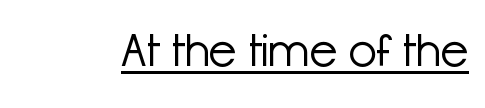
Is the stroke heavy? The answer is a plain regular-or-lighter. Note: no serifs on the glyphs. Every character sits straight up, as roman type does. You could not count columns in this text — the font is proportionally spaced. Every word sits above its own underline. The letters sit at their default tracking, neither squeezed nor spread.
